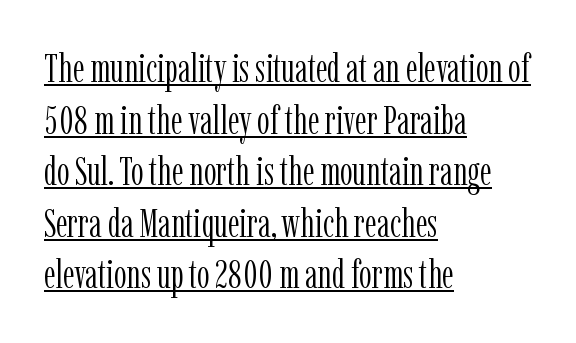
The image shows 40 px light, condensed serif type, upright; set left-aligned, normal line spacing (1.29x), normal letter spacing, underlined; low stroke contrast and a medium x-height.
